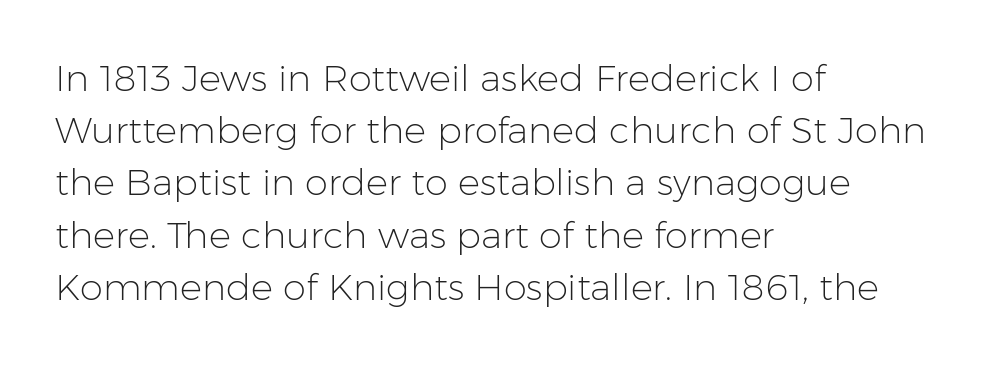
The compositor pushed each line to the left boundary. Regular leading. The face looks like a standard text weight, possibly lighter. This rendering features lettering with no underline. Does extra space separate the letters? No, they use regular spacing.
